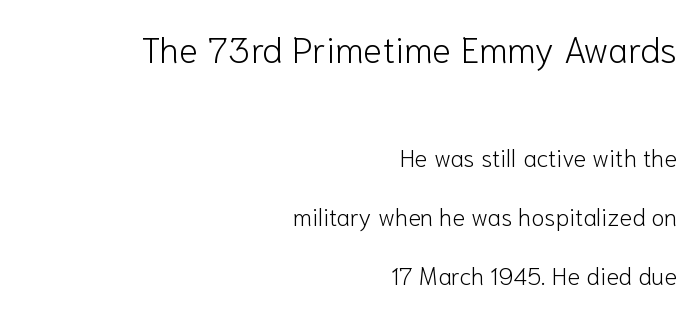
{"serif": "no", "italic": "no", "bold": "no", "weight": "light", "width": "normal", "stroke_contrast": "low", "x_height": "medium", "monospaced": "no", "underline": "no", "align": "right", "line_spacing": "loose", "line_spacing_ratio": 2.45, "letter_spacing": "normal", "letter_spacing_em": 0.0, "larger_block": "first", "size_ratio": 1.5, "glyph_px": 36}
